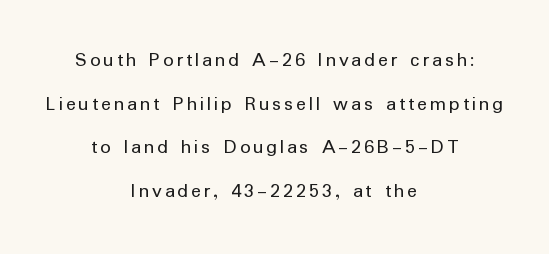
Alignment: centered. Horizontal bands of white between lines are thick stripes. Weight: in the light-to-regular range. Unlike italic type, these characters show no tilt at all.
